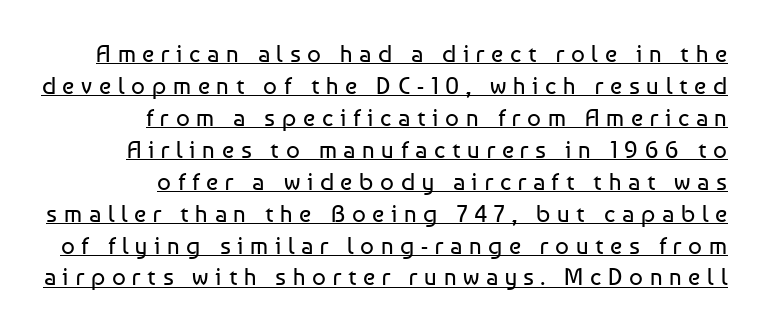
Q: Is the text bold? A: No.
Q: Is the text italic (slanted)? A: No, it is upright.
Q: Is the text underlined? A: Yes.
Q: How is the paragraph aligned? A: Right-aligned.
Q: Is the spacing between letters normal or unusually wide? A: Unusually wide.
Q: Is the spacing between lines tight, normal or loose? A: Normal.
